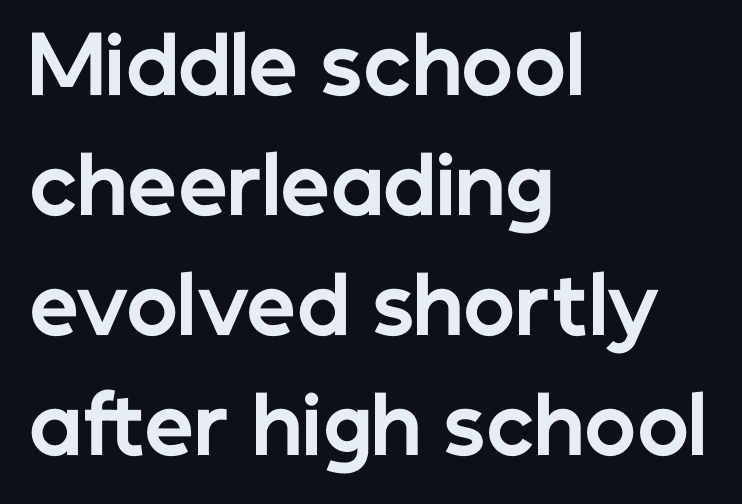
{"serif": "no", "italic": "no", "bold": "yes", "weight": "bold", "width": "normal", "stroke_contrast": "low", "x_height": "medium", "monospaced": "no", "underline": "no", "align": "left", "line_spacing": "normal", "line_spacing_ratio": 1.54, "letter_spacing": "normal", "letter_spacing_em": 0.0, "glyph_px": 78}
